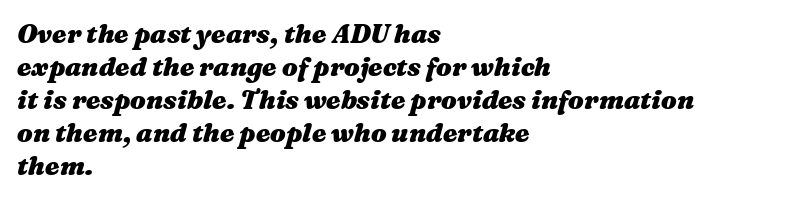
{"italic": "yes", "lean": "right", "slant_degrees": 16, "bold": "yes", "underline": "no", "align": "left", "line_spacing": "normal", "line_spacing_ratio": 1.27, "letter_spacing": "normal", "letter_spacing_em": 0.0, "glyph_px": 26}
